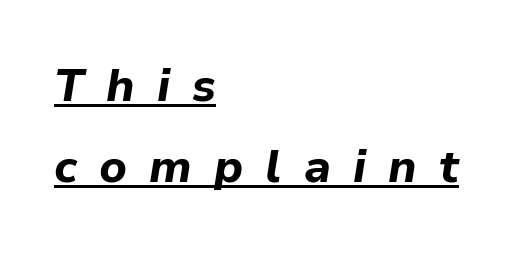
{"italic": "yes", "lean": "right", "slant_degrees": 9, "bold": "yes", "weight": "bold", "width": "normal", "stroke_contrast": "low", "x_height": "medium", "monospaced": "no", "underline": "yes", "align": "left", "line_spacing_ratio": 1.77, "letter_spacing": "wide", "letter_spacing_em": 0.48, "glyph_px": 46}
